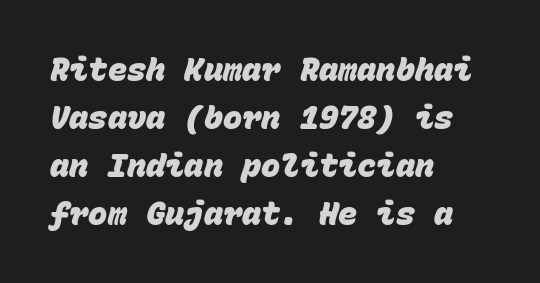
The image shows 32 px heavy sans-serif type, monospaced; set left-aligned, normal line spacing (1.5x), normal letter spacing, not underlined; low stroke contrast and a large x-height.
